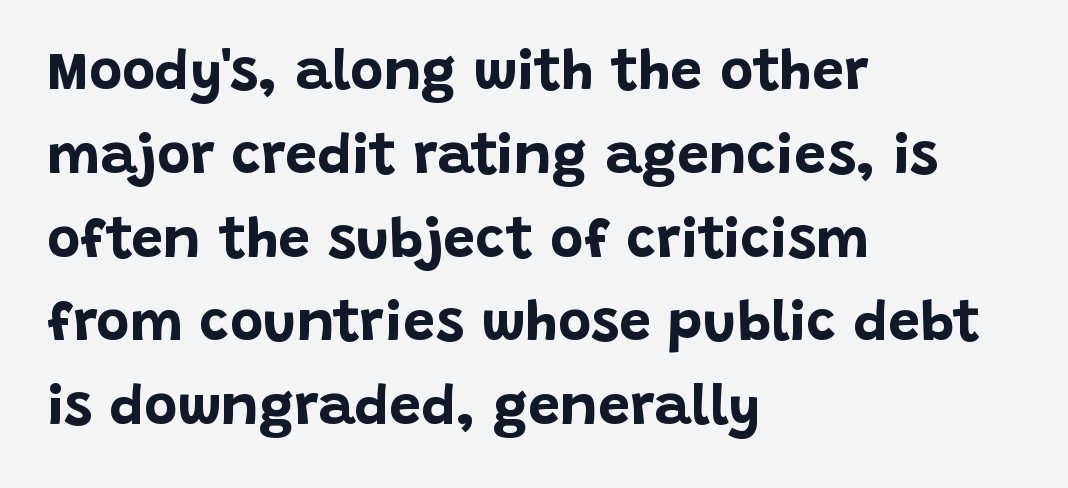
Only glyphs here, with clear space below each row. Heavy, bold letterforms. The compositor pushed each line to the left boundary. This sample uses an upright cut, with every glyph sitting square on the baseline.
